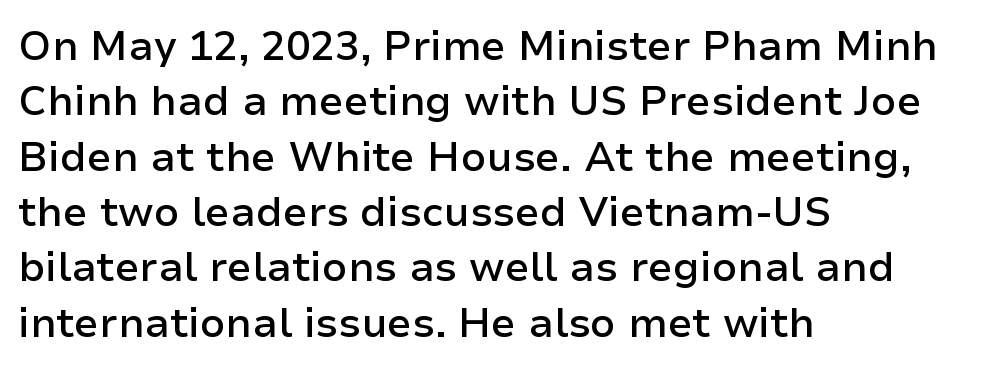
If you drew a ruler down the left edge, every line would touch it. Standard letterfit; no display-style spreading of the glyphs. The lettering holds an erect, upright posture throughout. In terms of letterform style, serifs are entirely absent. A typesetter would call this proportional, since set widths differ per character. Glance below the letters and you will spot only blank space.
